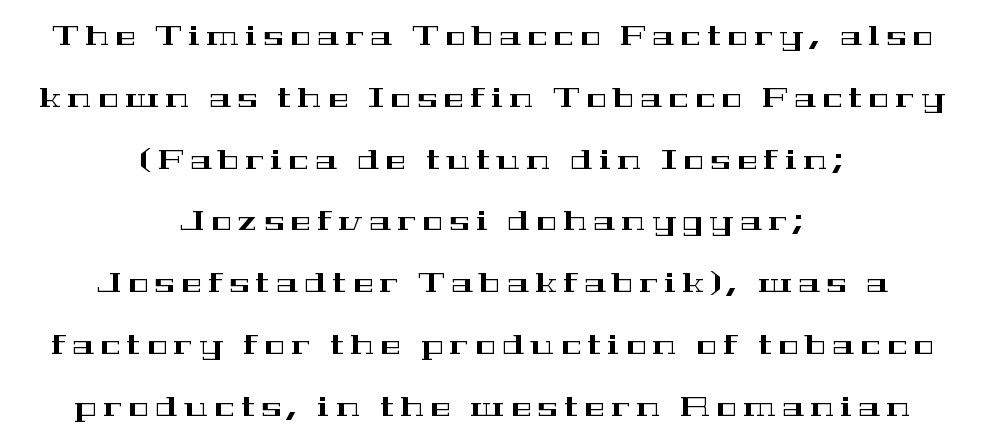
The image shows 27 px text type, upright; set centered, loose line spacing (2.29x), unusually wide letter spacing (+0.25 em), not underlined.
